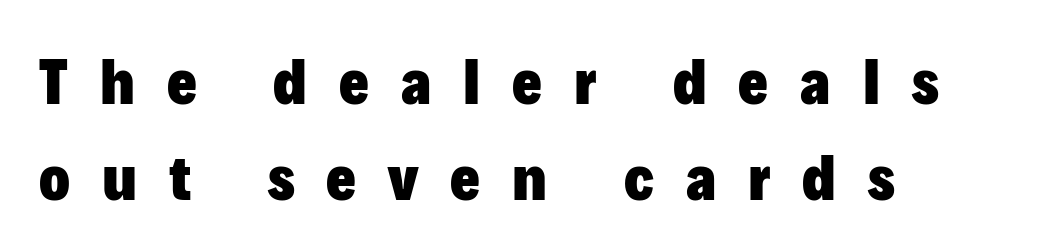
The image shows 64 px heavy sans-serif type, upright; set left-aligned, normal line spacing (1.5x), unusually wide letter spacing (+0.5 em), not underlined; low stroke contrast and a medium x-height.
